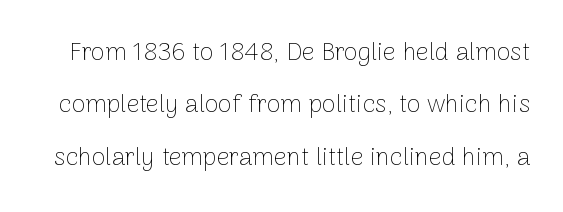
Words float on clear page, feet unadorned. It's the straight-up-and-down kind of type. Does extra space separate the letters? No, they use regular spacing. The typesetting does not lean heavy: it is not bold. Whoever set this chose breathing room over compactness in the vertical rhythm.
